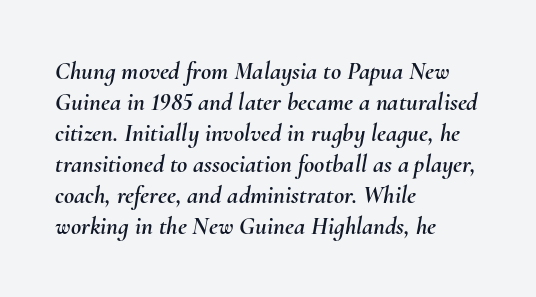
Q: Is the text italic (slanted)? A: Yes, it leans right by about 10 degrees.
Q: Is the text underlined? A: No.
Q: How is the paragraph aligned? A: Left-aligned.
Q: Is the spacing between letters normal or unusually wide? A: Normal.
